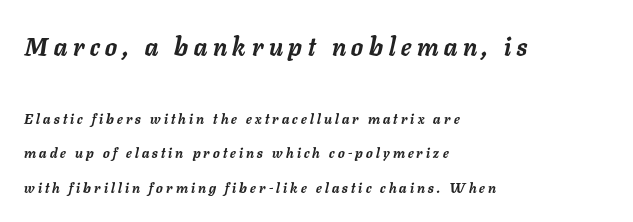
The image shows 25 px bold type, italic (leaning right); set left-aligned, loose line spacing (2.47x), unusually wide letter spacing (+0.23 em), not underlined; the first (top) block is 1.79x larger.
